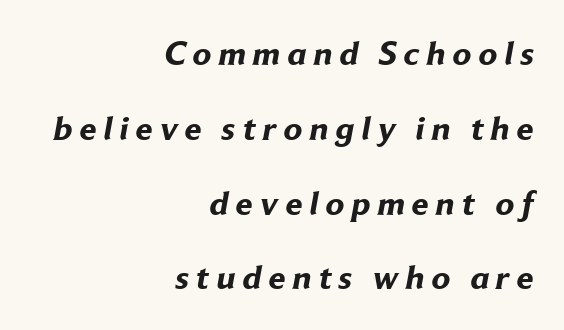
Loose tracking; the words dissolve into strings of separated letters. A typesetter would call this proportional, since set widths differ per character. Short and long lines alike share a common ending point at right. The lines are spread far apart with generous leading. Each letter's strokes conclude bluntly, with no projecting serifs. The specimen omits any rule beneath the text block's lines.
